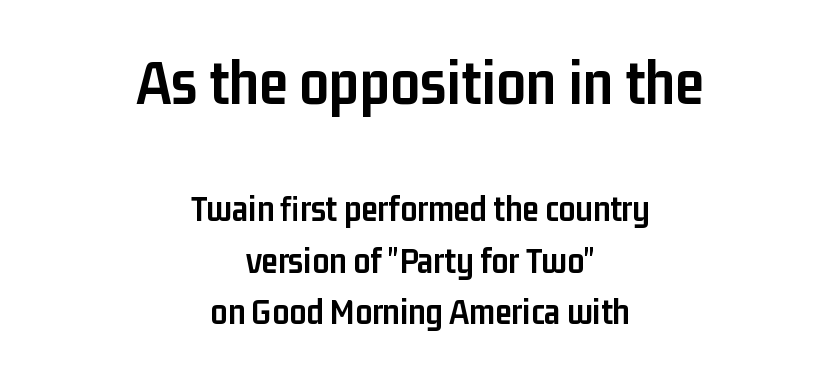
The image shows 65 px semibold, condensed sans-serif type, upright; set centered, normal line spacing (1.39x), normal letter spacing, not underlined; the first (top) block is 1.76x larger; low stroke contrast and a medium x-height.
